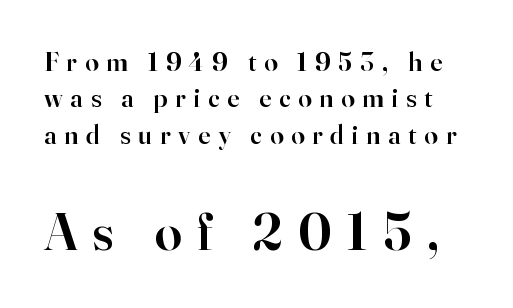
Substantial extra tracking has been applied to these lines. Classification — serif. Interline gaps are of average width in this sample. The letters advance in unequal steps, a hallmark of proportional type. The rendering enlarges the type as you move from the upper chunk to the lower. A roman cut, with each character standing at attention.
